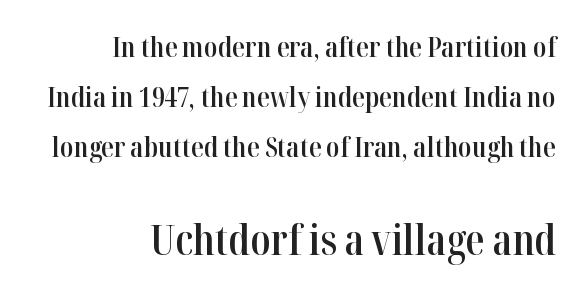
Q: Is the text bold? A: Semi-bold.
Q: Is the text italic (slanted)? A: No, it is upright.
Q: Is the typeface a serif or a sans-serif typeface? A: Serif.
Q: Is the text underlined? A: No.
Q: How is the paragraph aligned? A: Right-aligned.
Q: Is the spacing between letters normal or unusually wide? A: Normal.
Q: Which block of text is set in a larger size, the first (top) or the second (bottom)? A: The second (bottom) one.
Q: Width (condensed, normal, or wide)? A: Condensed.
Q: Stroke contrast? A: High.
Q: x-height? A: Medium.
Q: Monospaced? A: No.
